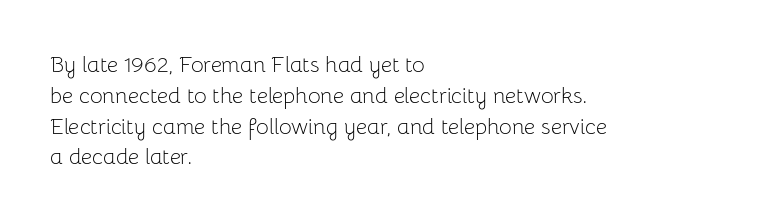
Q: Is the text bold? A: No.
Q: Is the text italic (slanted)? A: No, it is upright.
Q: Is the text underlined? A: No.
Q: How is the paragraph aligned? A: Left-aligned.
Q: Is the spacing between letters normal or unusually wide? A: Normal.
Q: Is the spacing between lines tight, normal or loose? A: Normal.
